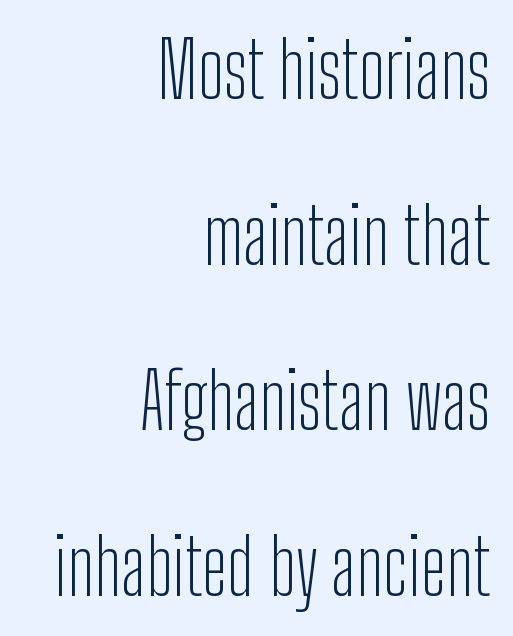
Every stem runs plumb, perpendicular to the baseline. Stem width sits at or under what a default text font uses. Only glyphs here, with clear space below each row. The rendering uses natural spacing where letterforms have individual widths.
